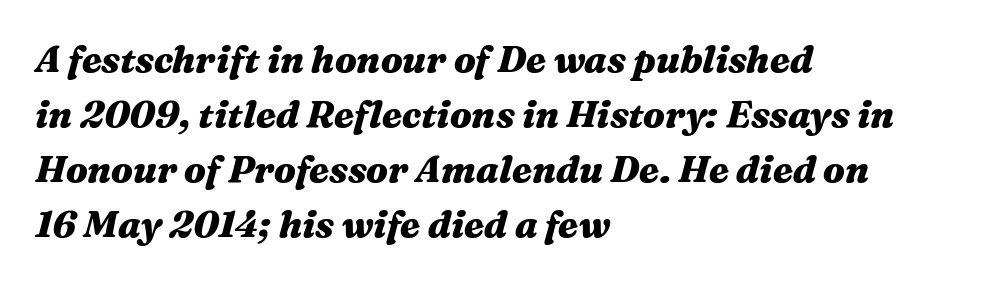
Rows of type keep a routine distance in the vertical direction. Glyph-to-glyph distance matches everyday printed text. Think of a printed novel: that variable character pitch is what you see here. The whole block is typeset with a tilt.
